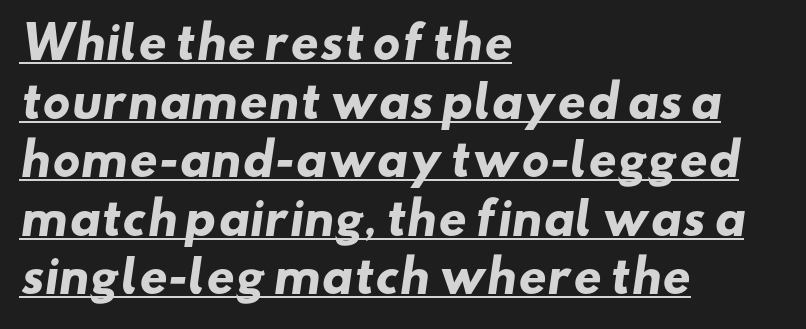
Q: Is the text bold? A: Yes.
Q: Is the typeface a serif or a sans-serif typeface? A: Sans-serif.
Q: Is the text underlined? A: Yes.
Q: How is the paragraph aligned? A: Left-aligned.
Q: Is the spacing between letters normal or unusually wide? A: Normal.
Q: Is the spacing between lines tight, normal or loose? A: Normal.
Q: Width (condensed, normal, or wide)? A: Wide.
Q: Stroke contrast? A: Low.
Q: x-height? A: Small.
Q: Monospaced? A: No.
